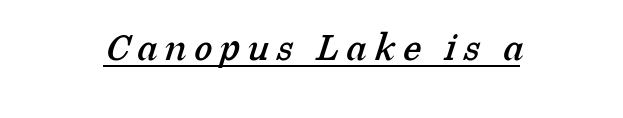
{"serif": "yes", "width": "normal", "stroke_contrast": "low", "x_height": "medium", "monospaced": "no", "underline": "yes", "align": "center", "glyph_px": 41}
